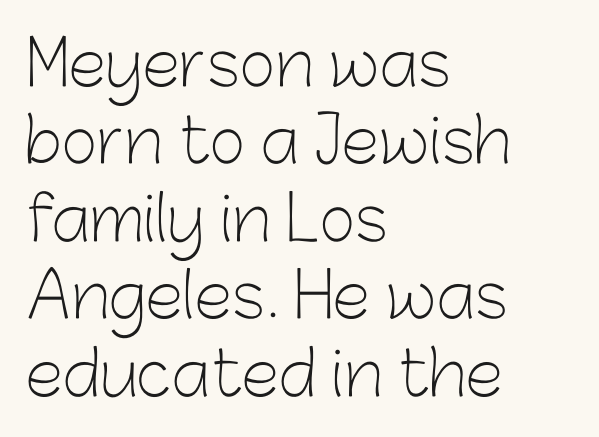
Q: Is the text bold? A: No.
Q: Is the text italic (slanted)? A: No, it is upright.
Q: Is the typeface a serif or a sans-serif typeface? A: Sans-serif.
Q: Is the text underlined? A: No.
Q: How is the paragraph aligned? A: Left-aligned.
Q: Is the spacing between letters normal or unusually wide? A: Normal.
Q: Is the spacing between lines tight, normal or loose? A: Normal.
Q: Width (condensed, normal, or wide)? A: Normal.
Q: Stroke contrast? A: Low.
Q: x-height? A: Medium.
Q: Monospaced? A: No.
